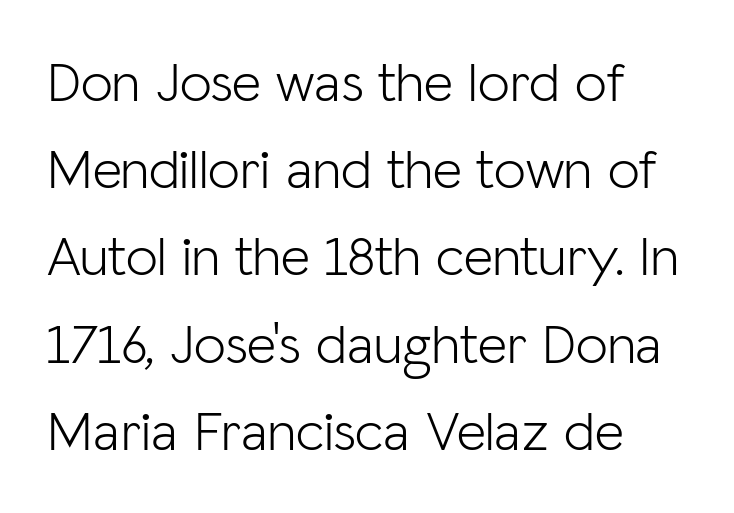
Q: Is the text bold? A: No.
Q: Is the text italic (slanted)? A: No, it is upright.
Q: Is the typeface a serif or a sans-serif typeface? A: Sans-serif.
Q: Is the text underlined? A: No.
Q: Is the spacing between letters normal or unusually wide? A: Normal.
Q: Is the spacing between lines tight, normal or loose? A: Normal.
Q: Width (condensed, normal, or wide)? A: Normal.
Q: Stroke contrast? A: Low.
Q: x-height? A: Medium.
Q: Monospaced? A: No.
